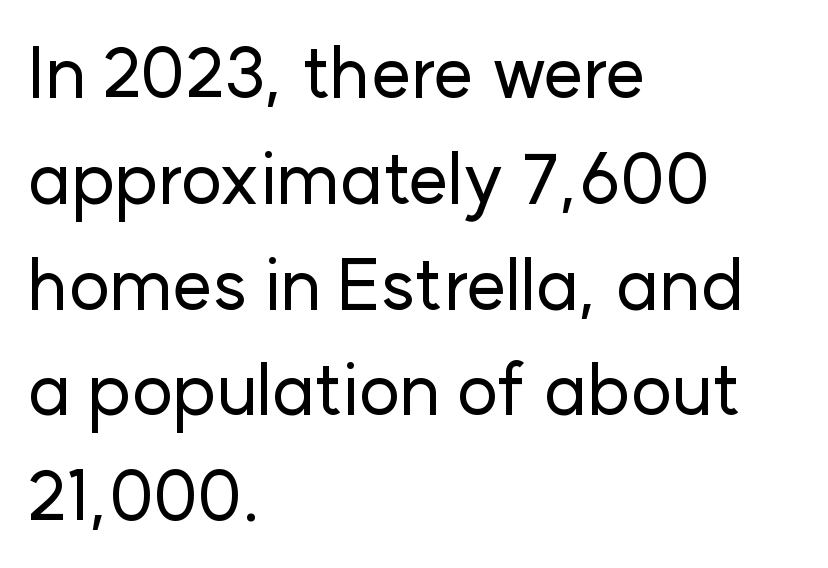
Q: Is the text italic (slanted)? A: No, it is upright.
Q: Is the typeface a serif or a sans-serif typeface? A: Sans-serif.
Q: Is the text underlined? A: No.
Q: How is the paragraph aligned? A: Left-aligned.
Q: Is the spacing between letters normal or unusually wide? A: Normal.
Q: Is the spacing between lines tight, normal or loose? A: Normal.
Q: Width (condensed, normal, or wide)? A: Normal.
Q: Stroke contrast? A: Low.
Q: x-height? A: Medium.
Q: Monospaced? A: No.
